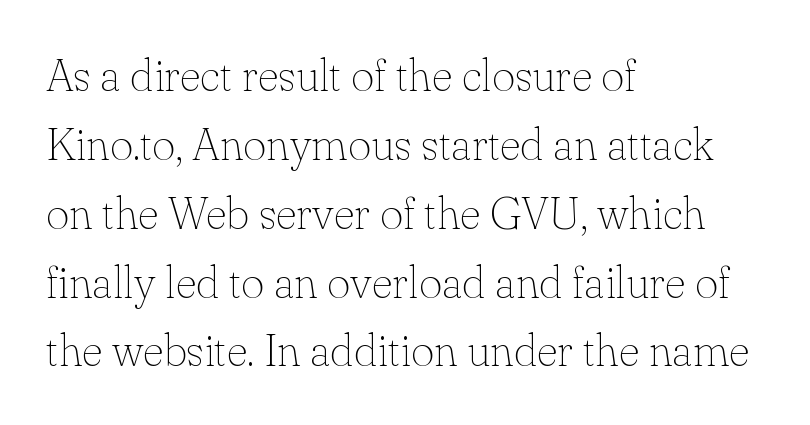
Proportional: the letters do not fall into vertical columns. The space beneath each line is pristine and unruled. The letters stand straight up with perfectly vertical stems. Default kerning and tracking; the words read as compact shapes. Examine the stroke ends and you'll spot serifs. Compared with a centered layout, this one pins lines to the left instead.
